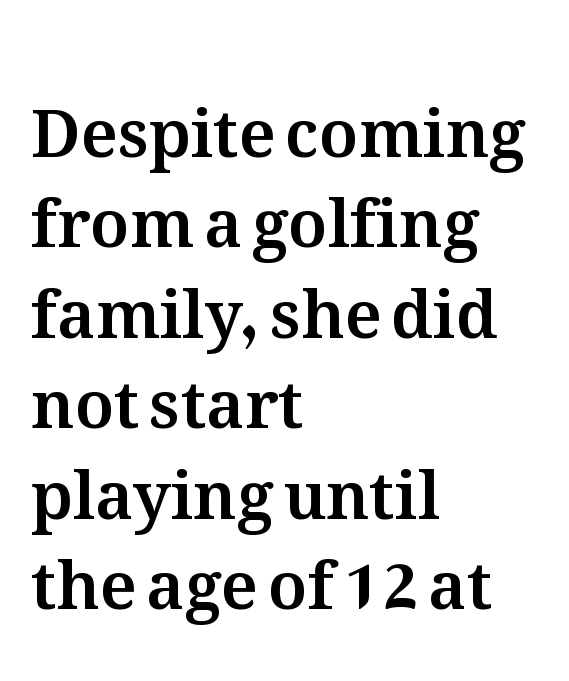
The image shows 66 px text type, upright; set left-aligned, normal line spacing (1.37x), normal letter spacing, not underlined; medium stroke contrast and a medium x-height.
